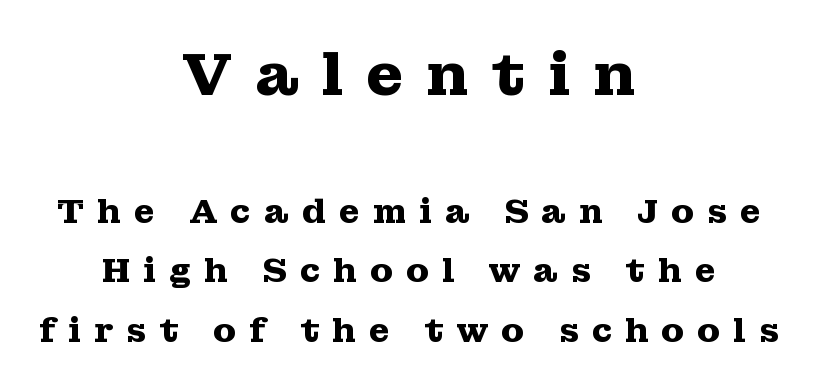
Q: Is the text bold? A: Yes.
Q: Is the text italic (slanted)? A: No, it is upright.
Q: Is the typeface a serif or a sans-serif typeface? A: Serif.
Q: Is the text underlined? A: No.
Q: How is the paragraph aligned? A: Centered.
Q: Is the spacing between letters normal or unusually wide? A: Unusually wide.
Q: Which block of text is set in a larger size, the first (top) or the second (bottom)? A: The first (top) one.
Q: Width (condensed, normal, or wide)? A: Wide.
Q: Stroke contrast? A: Medium.
Q: x-height? A: Medium.
Q: Monospaced? A: No.
